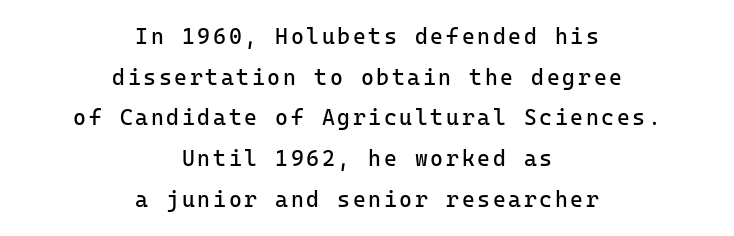
The image shows 22 px text type, upright; set centered, line spacing 1.85x, not underlined.
